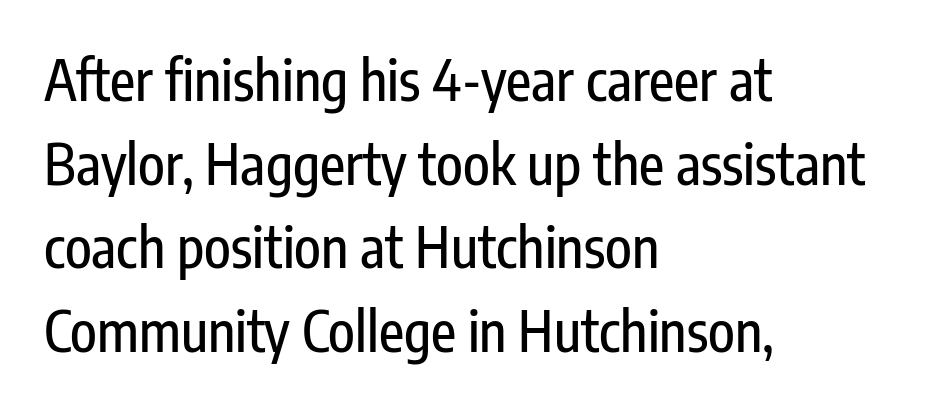
{"serif": "no", "italic": "no", "width": "condensed", "stroke_contrast": "low", "x_height": "medium", "monospaced": "no", "underline": "no", "align": "left", "line_spacing": "normal", "line_spacing_ratio": 1.52, "letter_spacing": "normal", "letter_spacing_em": 0.0, "glyph_px": 55}
